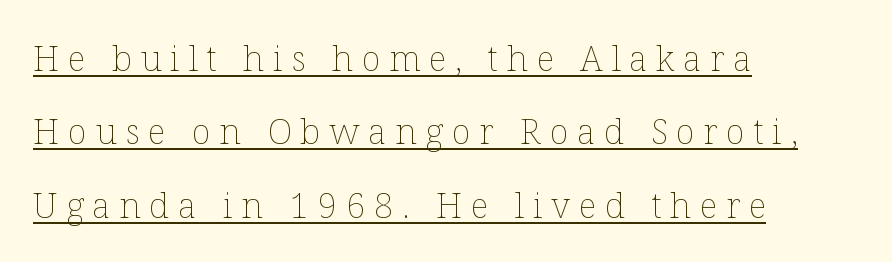
Q: Is the text bold? A: No.
Q: Is the text italic (slanted)? A: No, it is upright.
Q: Is the text underlined? A: Yes.
Q: How is the paragraph aligned? A: Left-aligned.
Q: Is the spacing between letters normal or unusually wide? A: Unusually wide.
Q: Is the spacing between lines tight, normal or loose? A: Loose.
Q: Width (condensed, normal, or wide)? A: Normal.
Q: Stroke contrast? A: Low.
Q: x-height? A: Medium.
Q: Monospaced? A: No.
